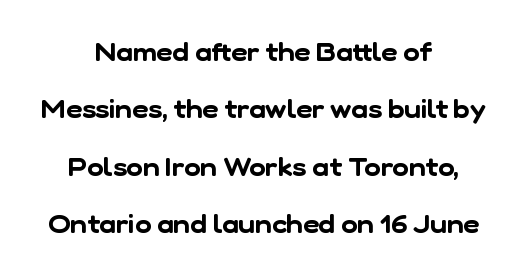
Q: Is the text underlined? A: No.
Q: How is the paragraph aligned? A: Centered.
Q: Is the spacing between letters normal or unusually wide? A: Normal.
Q: Is the spacing between lines tight, normal or loose? A: Loose.
